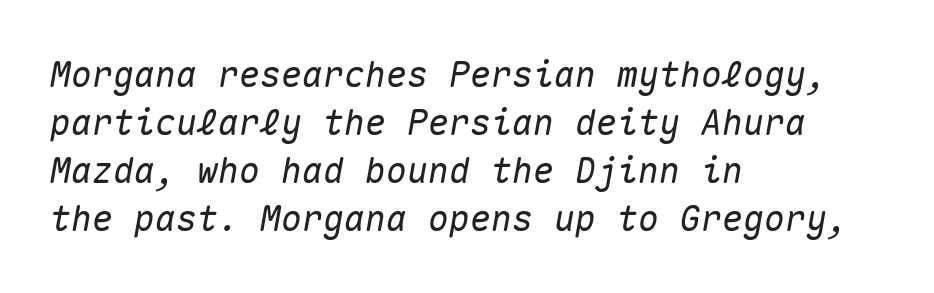
If you drew a line through each stem, it would be angled. Each word holds together tightly as a unit, with standard inter-letter gaps. Just letters on the line, the space beneath them empty. Monospaced: the letters line up in strict vertical columns. Is there much room between lines? A standard amount, neither cramped nor airy. The setting favours the left margin, as ordinary paragraphs usually do.
